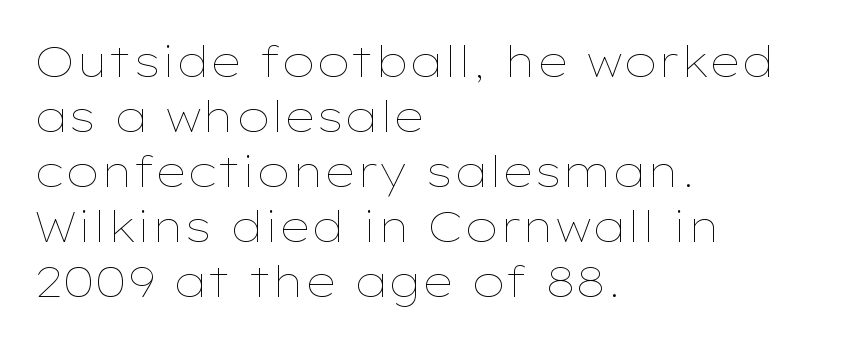
{"italic": "no", "bold": "no", "weight": "thin", "width": "wide", "stroke_contrast": "low", "x_height": "medium", "monospaced": "no", "underline": "no", "align": "left", "line_spacing": "normal", "line_spacing_ratio": 1.28, "letter_spacing": "normal", "letter_spacing_em": 0.0, "glyph_px": 43}
